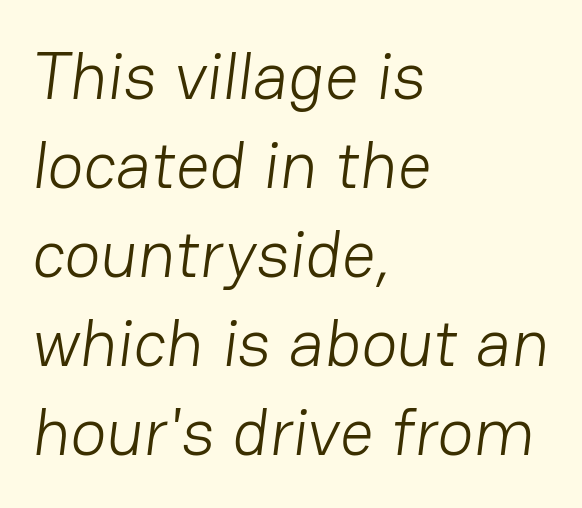
Q: Is the text bold? A: No.
Q: Is the typeface a serif or a sans-serif typeface? A: Sans-serif.
Q: Is the text underlined? A: No.
Q: How is the paragraph aligned? A: Left-aligned.
Q: Is the spacing between letters normal or unusually wide? A: Normal.
Q: Is the spacing between lines tight, normal or loose? A: Normal.
Q: Width (condensed, normal, or wide)? A: Normal.
Q: Stroke contrast? A: Low.
Q: x-height? A: Medium.
Q: Monospaced? A: No.
